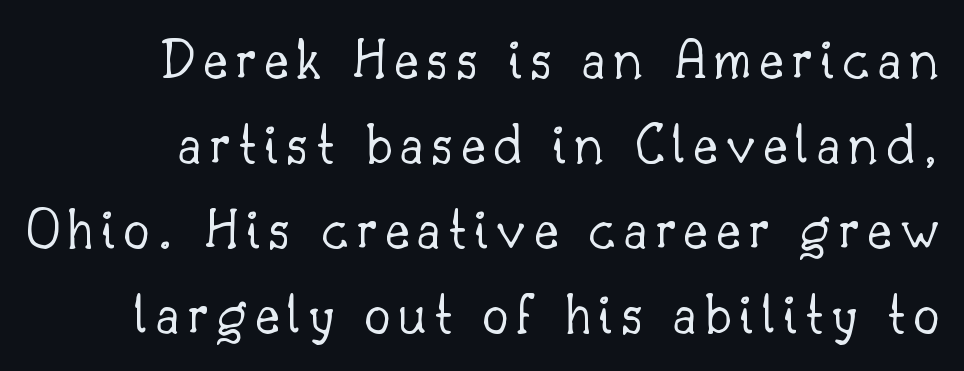
The image shows 59 px light type, upright; set normal line spacing (1.44x), not underlined; low stroke contrast and a small x-height.
